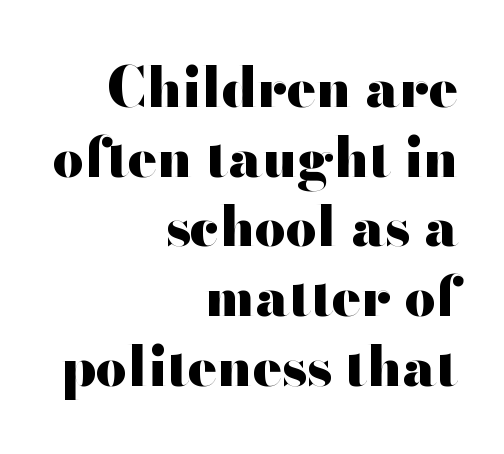
{"serif": "no", "italic": "no", "bold": "yes", "weight": "heavy", "width": "wide", "stroke_contrast": "high", "x_height": "small", "monospaced": "no", "underline": "no", "align": "right", "line_spacing": "normal", "line_spacing_ratio": 1.29, "letter_spacing": "normal", "letter_spacing_em": 0.0, "glyph_px": 54}
